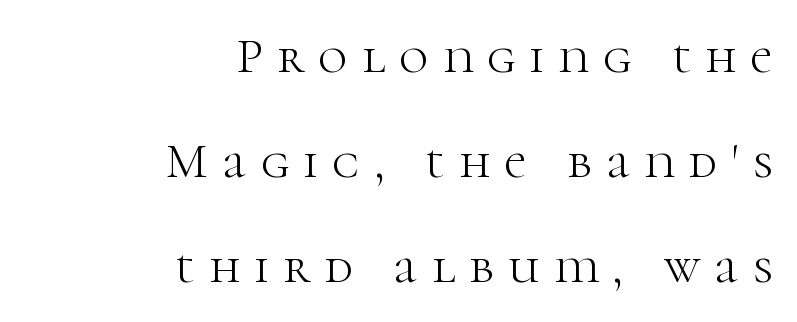
The passage shown is typed in a proportional face where columns would drift. The area under the type is left untouched. Ink coverage per letter is moderate at most. Between one letter and the next there's a generous, obvious gap.
